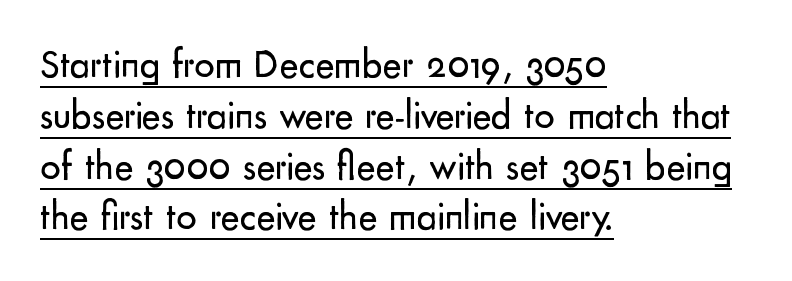
Q: Is the text bold? A: No.
Q: Is the text italic (slanted)? A: No, it is upright.
Q: Is the typeface a serif or a sans-serif typeface? A: Sans-serif.
Q: Is the text underlined? A: Yes.
Q: How is the paragraph aligned? A: Left-aligned.
Q: Is the spacing between letters normal or unusually wide? A: Normal.
Q: Is the spacing between lines tight, normal or loose? A: Normal.
Q: Width (condensed, normal, or wide)? A: Normal.
Q: Stroke contrast? A: Low.
Q: x-height? A: Small.
Q: Monospaced? A: No.
